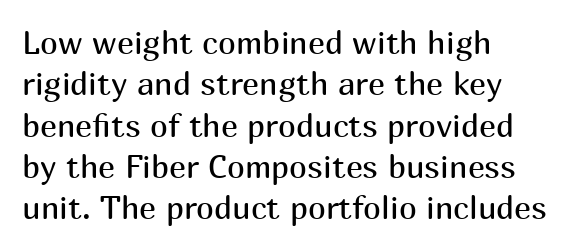
{"serif": "no", "italic": "no", "bold": "no", "weight": "regular", "width": "normal", "stroke_contrast": "medium", "x_height": "medium", "monospaced": "no", "underline": "no", "align": "left", "line_spacing": "normal", "line_spacing_ratio": 1.29, "letter_spacing": "normal", "letter_spacing_em": 0.0, "glyph_px": 32}
